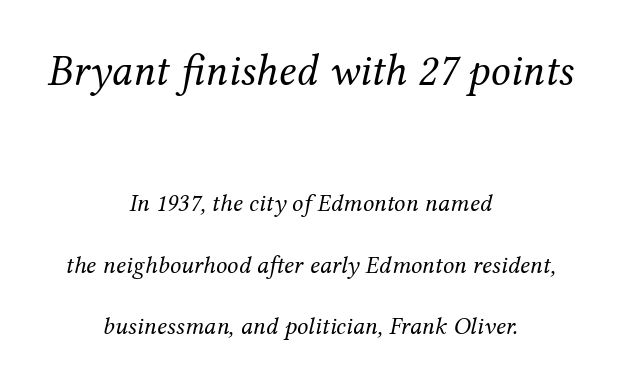
Q: Is the text bold? A: No.
Q: Is the text italic (slanted)? A: Yes, it leans right by about 12 degrees.
Q: Is the typeface a serif or a sans-serif typeface? A: Serif.
Q: Is the text underlined? A: No.
Q: How is the paragraph aligned? A: Centered.
Q: Is the spacing between letters normal or unusually wide? A: Normal.
Q: Is the spacing between lines tight, normal or loose? A: Loose.
Q: Which block of text is set in a larger size, the first (top) or the second (bottom)? A: The first (top) one.
Q: Width (condensed, normal, or wide)? A: Normal.
Q: Stroke contrast? A: Medium.
Q: x-height? A: Medium.
Q: Monospaced? A: No.
